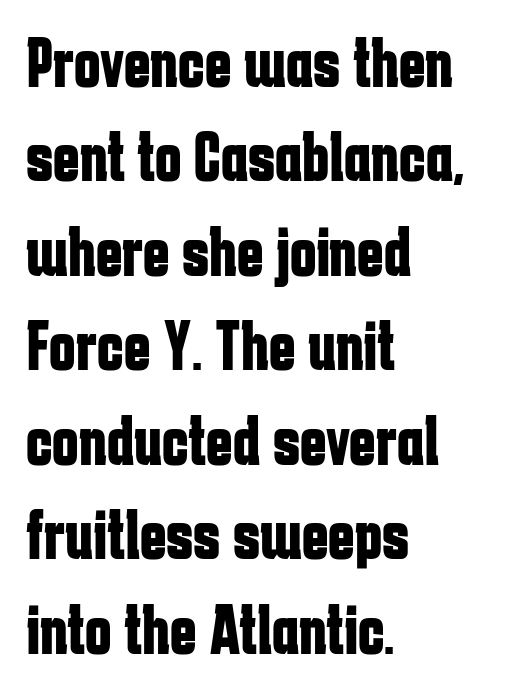
The image shows 71 px bold, condensed sans-serif type, upright; set left-aligned, normal line spacing (1.33x), normal letter spacing, not underlined; low stroke contrast and a medium x-height.
